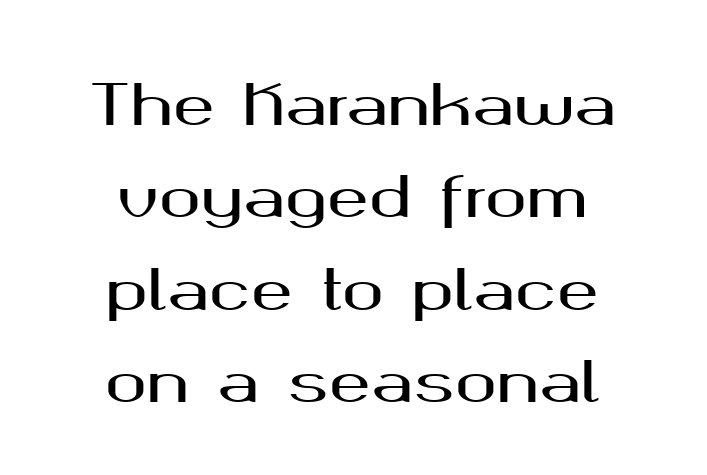
Q: Is the text italic (slanted)? A: No, it is upright.
Q: Is the typeface a serif or a sans-serif typeface? A: Sans-serif.
Q: Is the text underlined? A: No.
Q: How is the paragraph aligned? A: Centered.
Q: Is the spacing between letters normal or unusually wide? A: Normal.
Q: Is the spacing between lines tight, normal or loose? A: Normal.
Q: Width (condensed, normal, or wide)? A: Wide.
Q: Stroke contrast? A: Medium.
Q: x-height? A: Medium.
Q: Monospaced? A: No.
